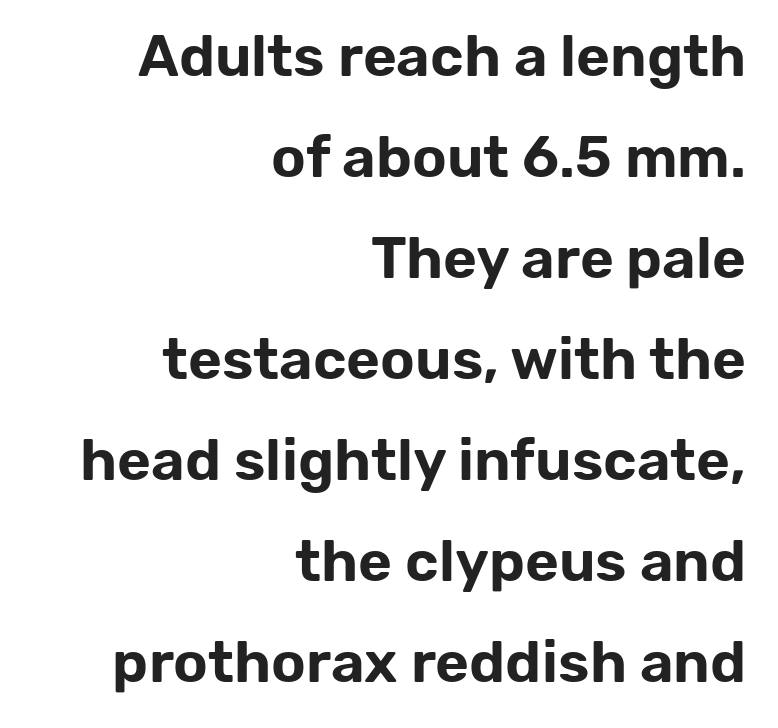
The image shows 58 px sans-serif type, upright; set right-aligned, line spacing 1.74x, normal letter spacing, not underlined; low stroke contrast and a medium x-height.
